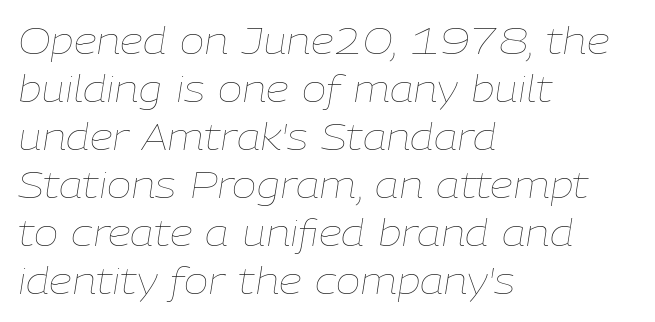
The image shows 37 px thin type, italic (leaning right); set left-aligned, normal line spacing (1.3x), normal letter spacing, not underlined; low stroke contrast and a medium x-height.
